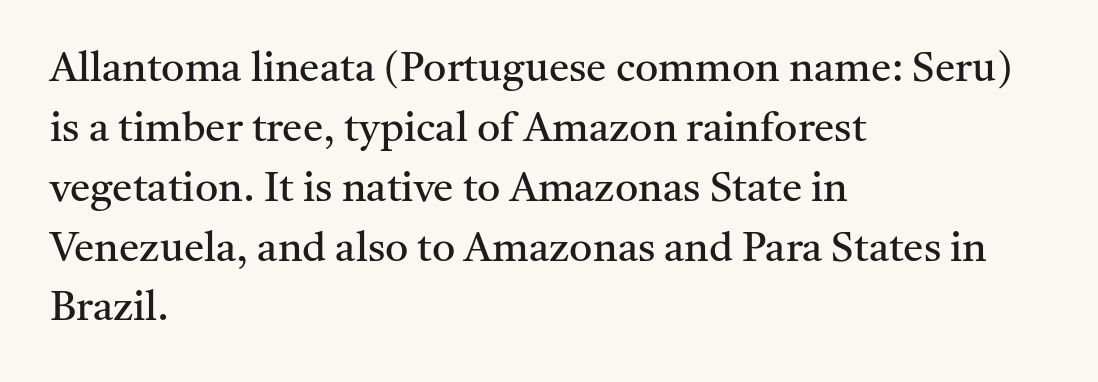
The image shows 41 px regular-weight serif type, upright; set left-aligned, normal line spacing (1.46x), normal letter spacing, not underlined; medium stroke contrast and a medium x-height.
